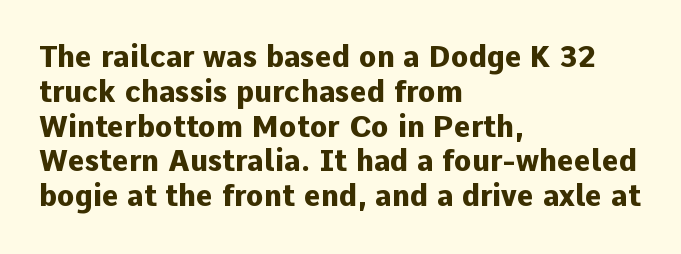
Q: Is the text bold? A: Yes.
Q: Is the text italic (slanted)? A: No, it is upright.
Q: Is the typeface a serif or a sans-serif typeface? A: Sans-serif.
Q: Is the text underlined? A: No.
Q: How is the paragraph aligned? A: Left-aligned.
Q: Is the spacing between letters normal or unusually wide? A: Normal.
Q: Width (condensed, normal, or wide)? A: Normal.
Q: Stroke contrast? A: Low.
Q: x-height? A: Medium.
Q: Monospaced? A: No.
